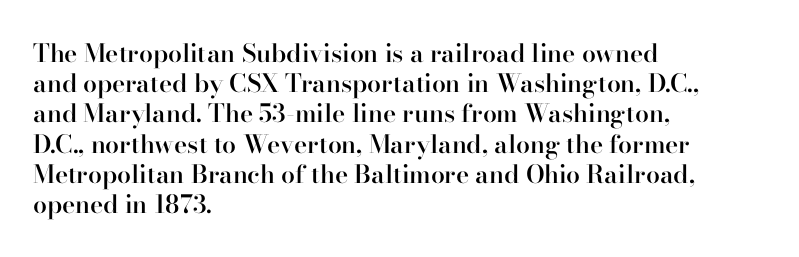
{"italic": "no", "bold": "semi", "underline": "no", "align": "left", "line_spacing_ratio": 1.21, "letter_spacing": "normal", "letter_spacing_em": 0.0, "glyph_px": 25}
